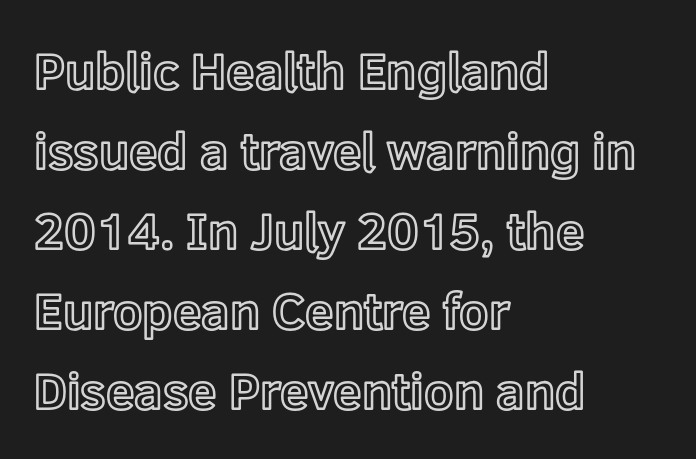
The image shows 51 px text type, upright; set left-aligned, normal line spacing (1.57x), normal letter spacing, not underlined; a medium x-height.
